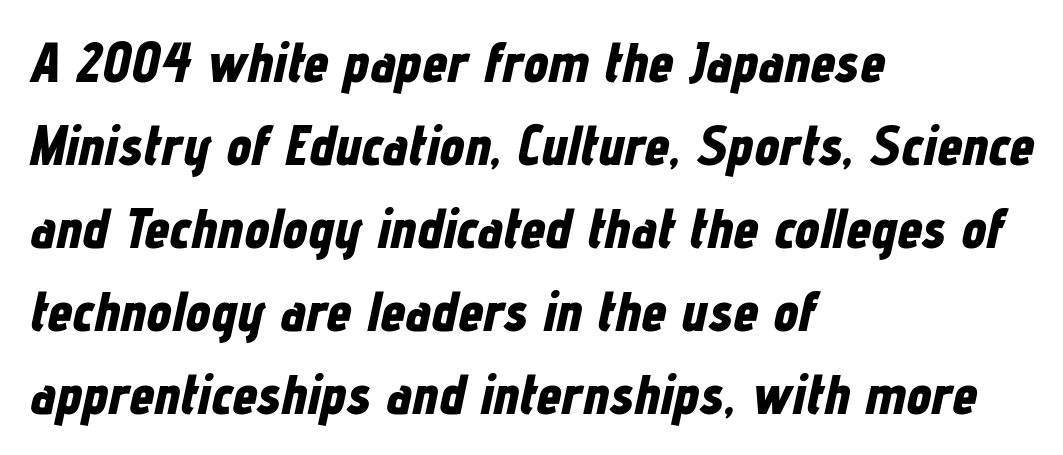
{"italic": "yes", "lean": "right", "slant_degrees": 12, "bold": "yes", "weight": "bold", "width": "condensed", "stroke_contrast": "low", "x_height": "medium", "monospaced": "no", "underline": "no", "align": "left", "line_spacing": "normal", "line_spacing_ratio": 1.48, "letter_spacing": "normal", "letter_spacing_em": 0.0, "glyph_px": 56}
